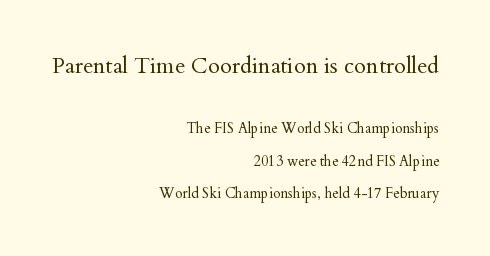
The image shows 22 px text type, upright; set right-aligned, loose line spacing (2.31x), normal letter spacing, not underlined; the first (top) block is 1.57x larger.
